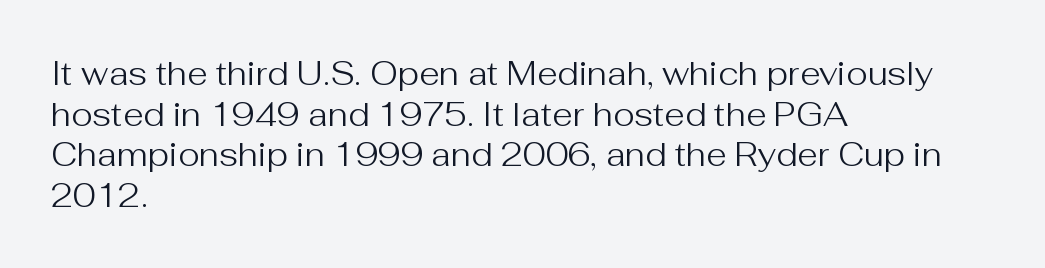
The image shows 33 px regular-weight sans-serif type, upright; set left-aligned, line spacing 1.23x, normal letter spacing, not underlined; medium stroke contrast and a medium x-height.
